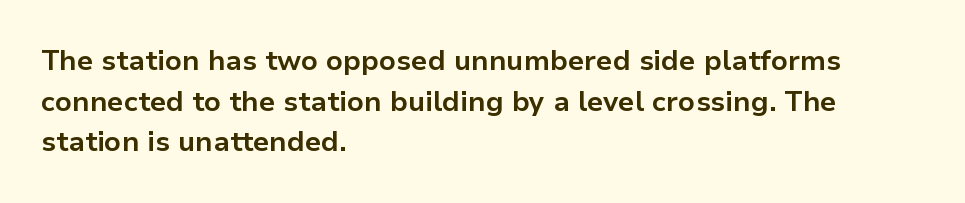
The image shows 28 px bold sans-serif type, upright; set left-aligned, normal line spacing (1.45x), normal letter spacing, not underlined; low stroke contrast and a medium x-height.
